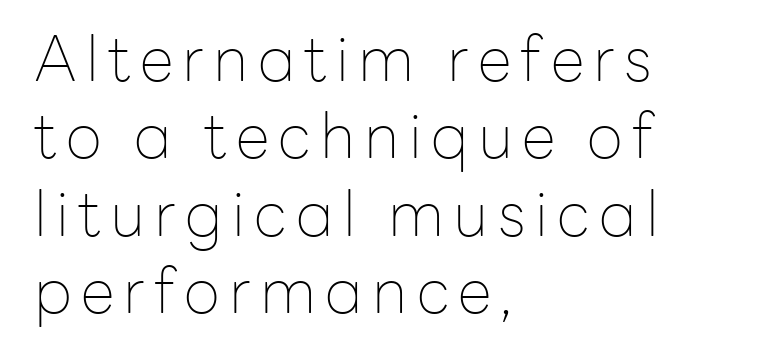
The image shows 62 px thin sans-serif type, upright; set left-aligned, normal line spacing (1.25x), not underlined; low stroke contrast and a medium x-height.
